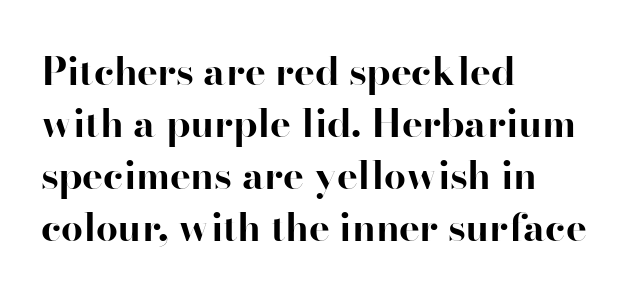
{"serif": "yes", "italic": "no", "bold": "yes", "weight": "bold", "width": "normal", "stroke_contrast": "high", "x_height": "small", "monospaced": "no", "underline": "no", "align": "left", "line_spacing": "normal", "line_spacing_ratio": 1.33, "letter_spacing": "normal", "letter_spacing_em": 0.0, "glyph_px": 39}
